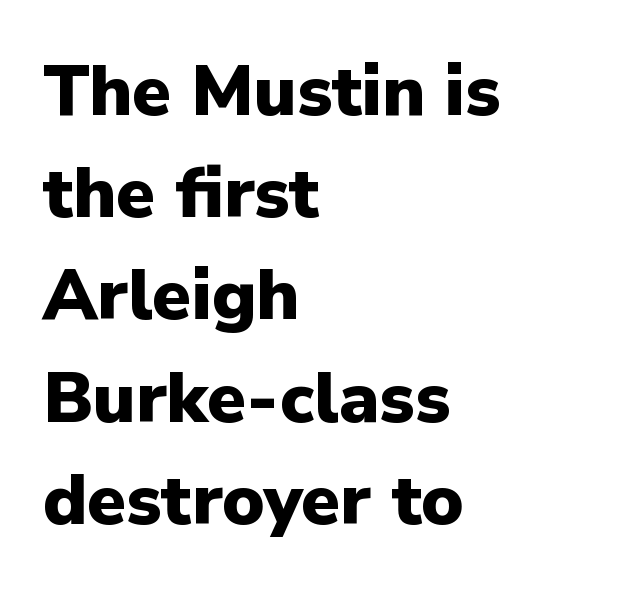
Q: Is the text bold? A: Yes.
Q: Is the text italic (slanted)? A: No, it is upright.
Q: Is the typeface a serif or a sans-serif typeface? A: Sans-serif.
Q: Is the text underlined? A: No.
Q: How is the paragraph aligned? A: Left-aligned.
Q: Is the spacing between letters normal or unusually wide? A: Normal.
Q: Is the spacing between lines tight, normal or loose? A: Normal.
Q: Width (condensed, normal, or wide)? A: Normal.
Q: Stroke contrast? A: Low.
Q: x-height? A: Medium.
Q: Monospaced? A: No.
